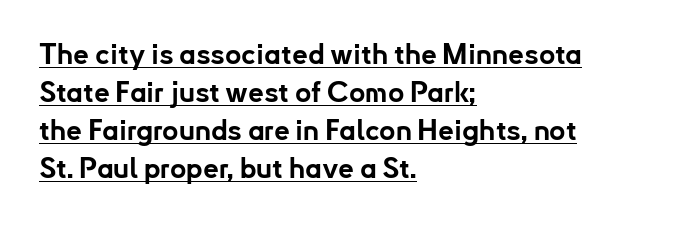
This rendering employs a face without finishing strokes, i.e., a sans-serif. Proportional: the letters do not fall into vertical columns. The tracking reads as untouched default to a designer's eye. A full-strength bold gives these letters their thick strokes.
